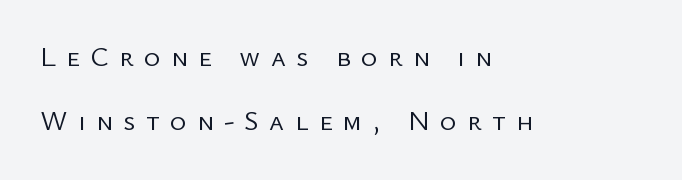
{"serif": "no", "italic": "no", "bold": "no", "weight": "regular", "width": "normal", "stroke_contrast": "low", "x_height": "medium", "monospaced": "no", "underline": "no", "align": "left", "line_spacing": "loose", "line_spacing_ratio": 2.3, "letter_spacing": "wide", "letter_spacing_em": 0.37, "glyph_px": 28}
